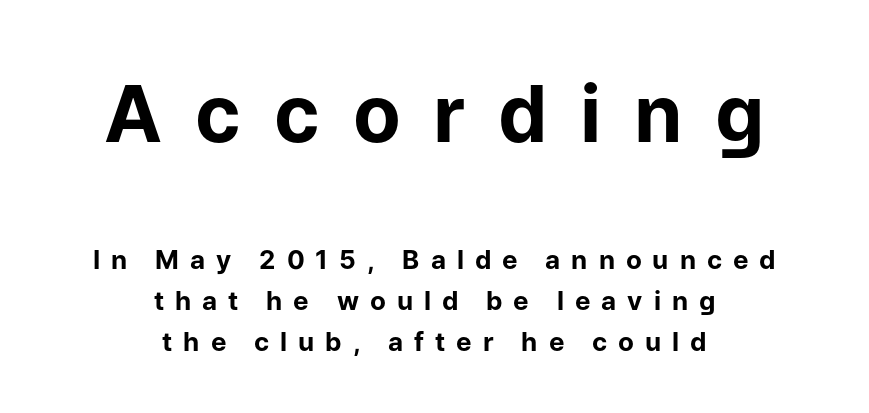
The image shows 78 px bold sans-serif type, upright; set centered, normal line spacing (1.58x), unusually wide letter spacing (+0.42 em), not underlined; the first (top) block is 3.0x larger; low stroke contrast and a medium x-height.
